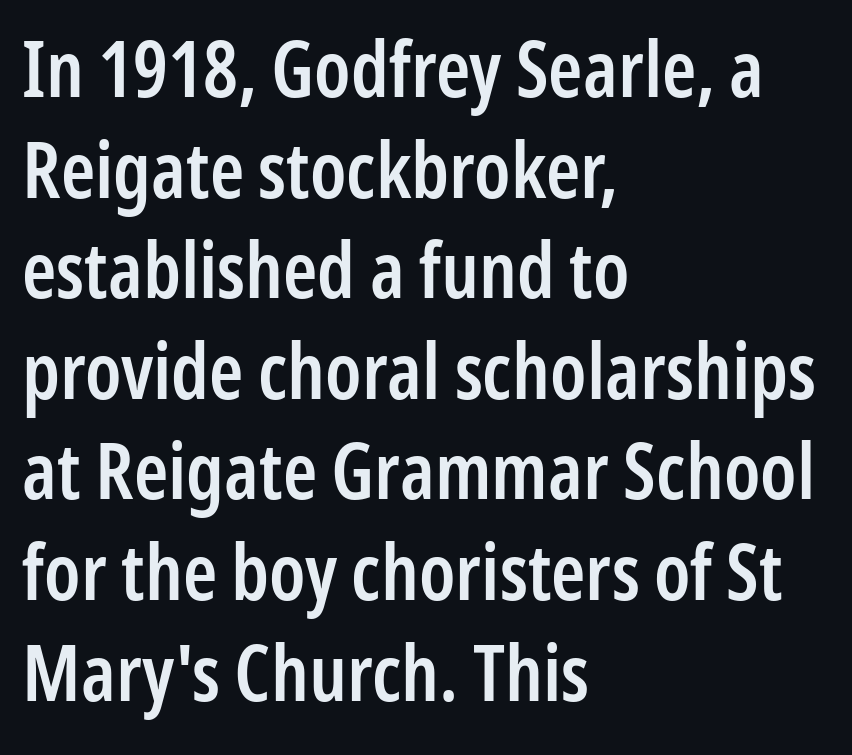
The image shows 78 px semibold, condensed sans-serif type, upright; set left-aligned, normal line spacing (1.29x), normal letter spacing, not underlined; low stroke contrast and a medium x-height.
